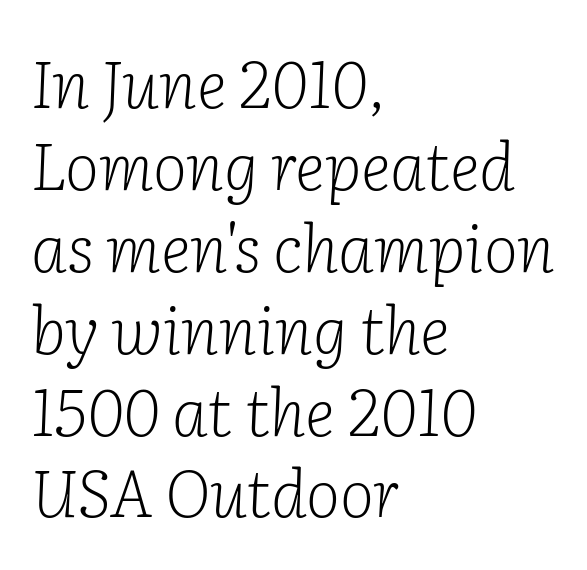
The image shows 65 px light serif type, italic (leaning right); set left-aligned, normal line spacing (1.26x), normal letter spacing, not underlined; low stroke contrast and a medium x-height.
